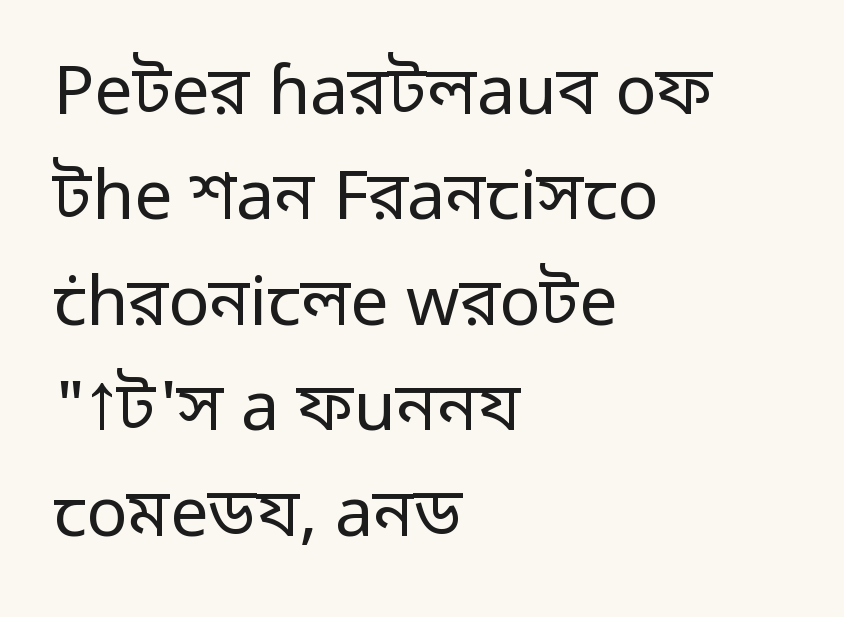
The image shows 68 px regular-weight sans-serif type, upright; set left-aligned, normal line spacing (1.55x), normal letter spacing, not underlined; low stroke contrast and a medium x-height.
